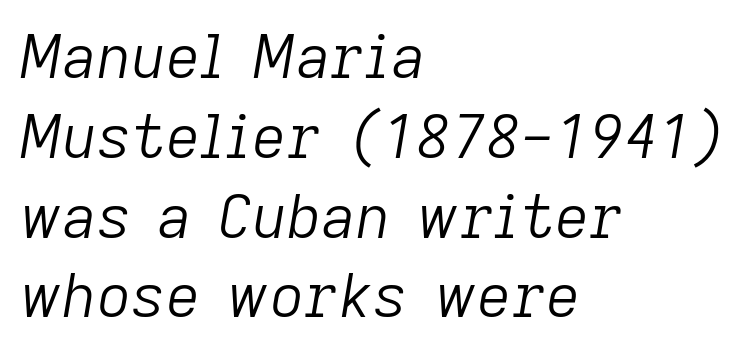
Q: Is the text bold? A: No.
Q: Is the text italic (slanted)? A: Yes, it leans right by about 9 degrees.
Q: Is the text underlined? A: No.
Q: How is the paragraph aligned? A: Left-aligned.
Q: Is the spacing between letters normal or unusually wide? A: Normal.
Q: Is the spacing between lines tight, normal or loose? A: Normal.
Q: Width (condensed, normal, or wide)? A: Normal.
Q: Stroke contrast? A: Low.
Q: x-height? A: Medium.
Q: Monospaced? A: No.
